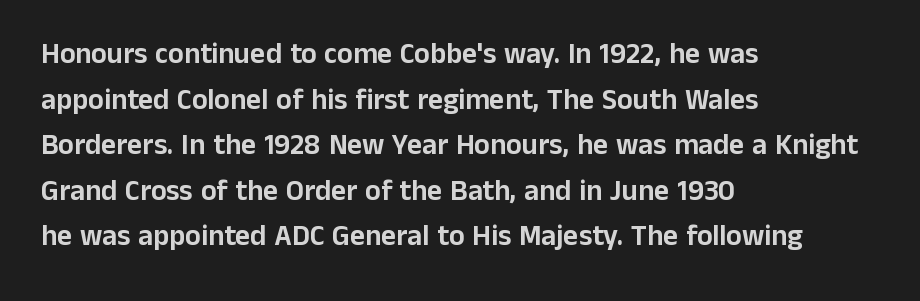
This sample keeps an unexceptional amount of space between lines. Posture: vertical. Looks like regular typesetting: each glyph gets only the width it needs. Descenders are the only things crossing below the line.
